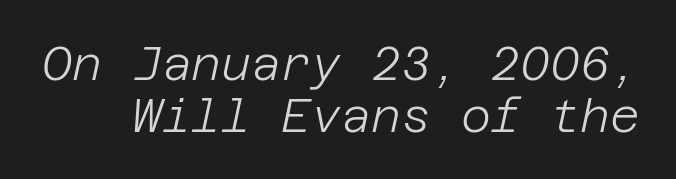
{"italic": "yes", "lean": "right", "slant_degrees": 12, "bold": "no", "weight": "light", "width": "normal", "stroke_contrast": "low", "x_height": "large", "underline": "no", "line_spacing": "tight", "line_spacing_ratio": 1.12, "letter_spacing": "normal", "letter_spacing_em": 0.0, "glyph_px": 46}
